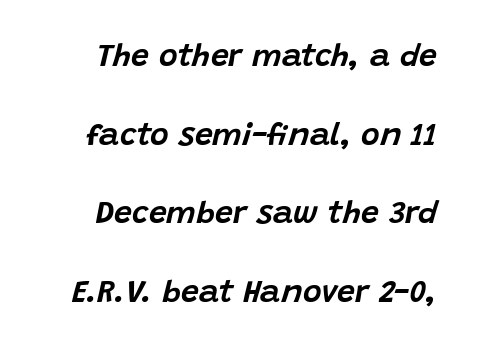
Has an underline been added? It has not. How would I describe the line gaps? Wide and relaxed. Is this a fixed-width face? No — the glyphs have proportional, varying widths. Students, note that the glyphs here touch the page at normal intervals. Quick note: italic.
